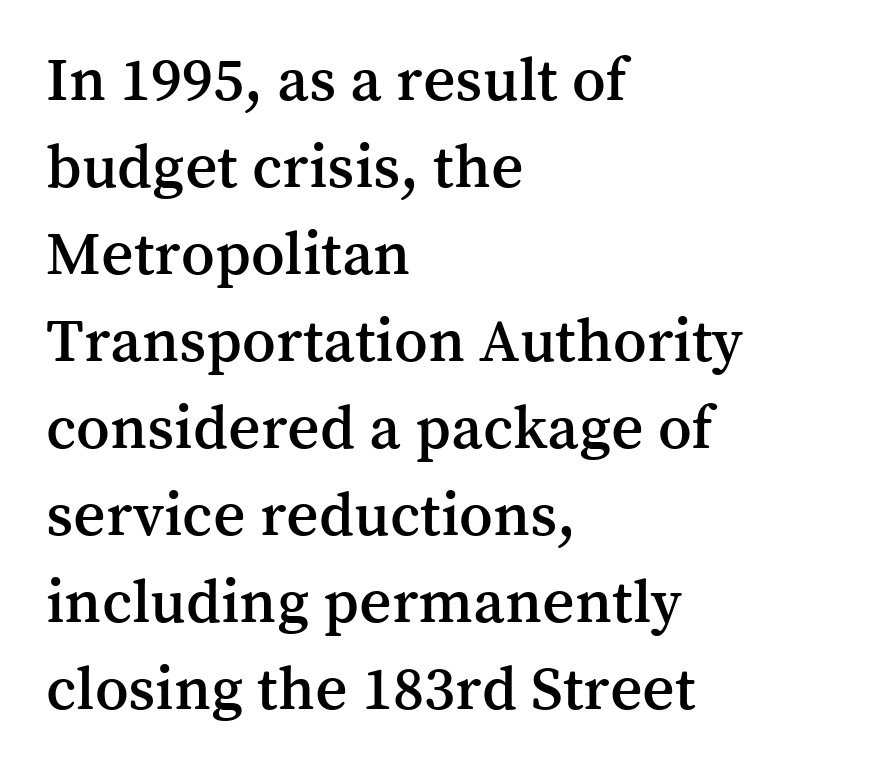
The image shows 63 px serif type, upright; set left-aligned, normal line spacing (1.38x), normal letter spacing, not underlined; medium stroke contrast and a medium x-height.
